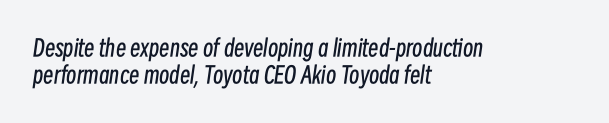
Q: Is the text bold? A: No.
Q: Is the text italic (slanted)? A: Yes, it leans right by about 8 degrees.
Q: Is the text underlined? A: No.
Q: How is the paragraph aligned? A: Left-aligned.
Q: Is the spacing between letters normal or unusually wide? A: Normal.
